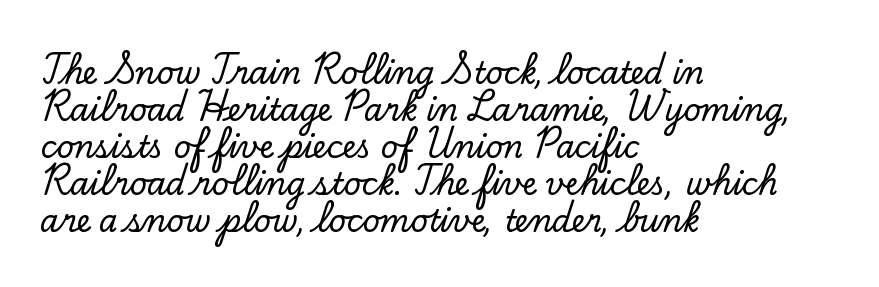
The image shows 30 px serif type; set left-aligned, line spacing 1.23x, normal letter spacing, not underlined; low stroke contrast and a small x-height.
